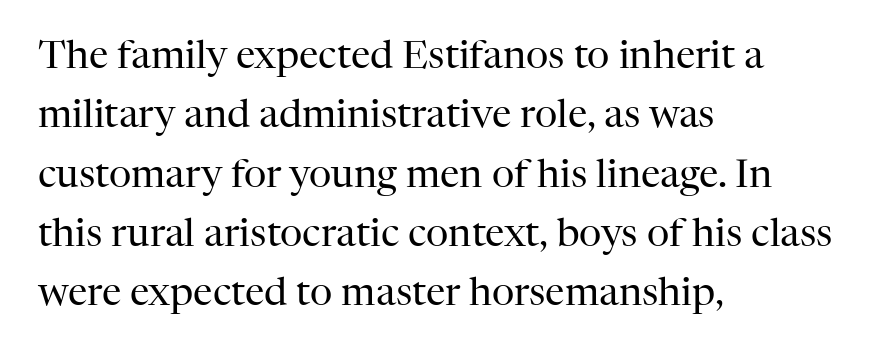
Q: Is the text bold? A: No.
Q: Is the text italic (slanted)? A: No, it is upright.
Q: Is the typeface a serif or a sans-serif typeface? A: Serif.
Q: Is the text underlined? A: No.
Q: How is the paragraph aligned? A: Left-aligned.
Q: Is the spacing between letters normal or unusually wide? A: Normal.
Q: Is the spacing between lines tight, normal or loose? A: Normal.
Q: Width (condensed, normal, or wide)? A: Normal.
Q: Stroke contrast? A: High.
Q: x-height? A: Medium.
Q: Monospaced? A: No.
